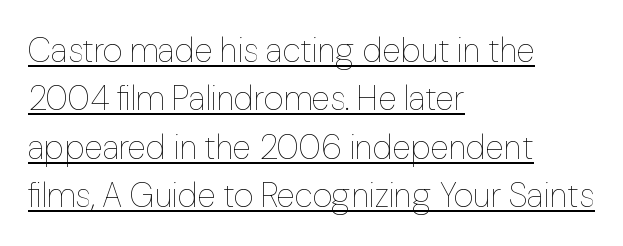
Q: Is the text bold? A: No.
Q: Is the text italic (slanted)? A: No, it is upright.
Q: Is the text underlined? A: Yes.
Q: How is the paragraph aligned? A: Left-aligned.
Q: Is the spacing between letters normal or unusually wide? A: Normal.
Q: Is the spacing between lines tight, normal or loose? A: Normal.
Q: Width (condensed, normal, or wide)? A: Normal.
Q: Stroke contrast? A: Low.
Q: x-height? A: Medium.
Q: Monospaced? A: No.
